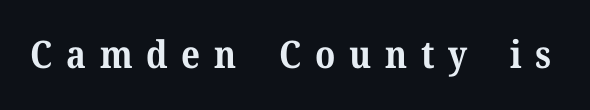
Typographic density is high because the face is bold. Glyph-to-glyph distance is far greater than everyday printed text. A roman cut, with each character standing at attention. The letters advance in unequal steps, a hallmark of proportional type. Each letter's strokes conclude with small projecting serifs.
